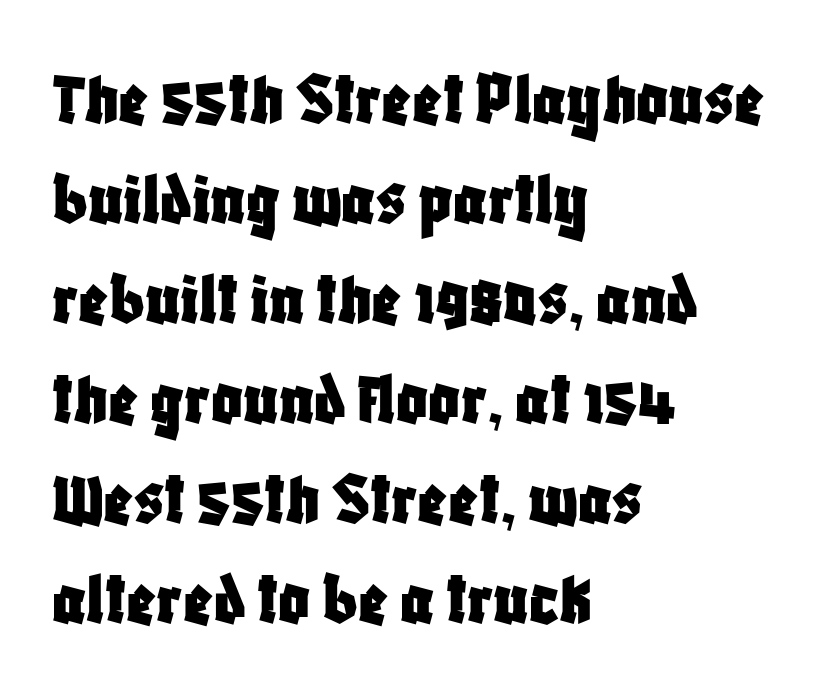
Is this a fixed-width face? No — the glyphs have proportional, varying widths. The zone under the glyphs is completely vacant. Type style note: lacks serifs. Honestly, the row spacing looks completely unremarkable. Horizontal alignment here is leftward, the default for most running prose. A typesetter would mark this as roman, not italic.
